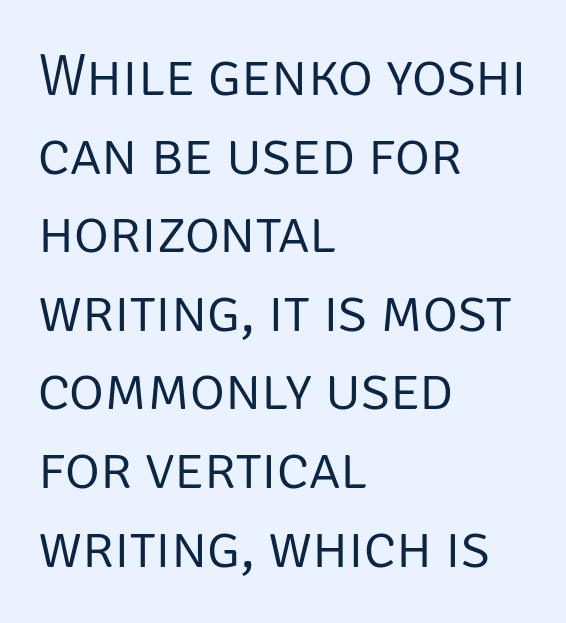
The image shows 60 px light sans-serif type, upright; set left-aligned, normal line spacing (1.31x), normal letter spacing, not underlined; low stroke contrast and a large x-height.
